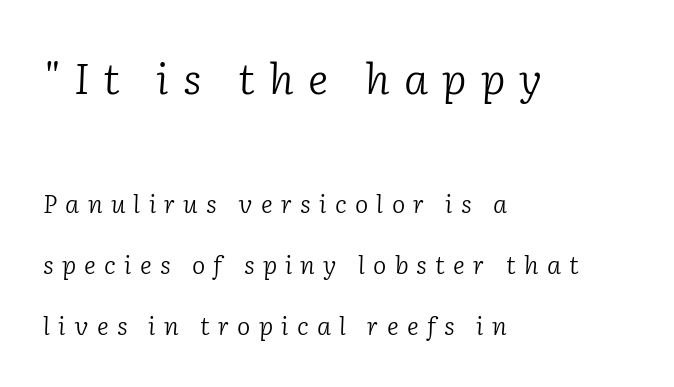
Is this a heavy cut? Hardly; it is regular or lighter. Is the letter spacing exaggerated? Yes — the characters are pushed far apart. This sample has the flowing, uneven cadence of proportional lettering. In terms of leading, this rendering errs on the spacious side.
